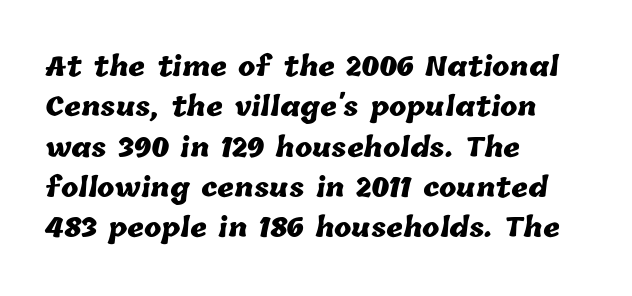
Q: Is the text bold? A: Yes.
Q: Is the text underlined? A: No.
Q: How is the paragraph aligned? A: Left-aligned.
Q: Is the spacing between letters normal or unusually wide? A: Normal.
Q: Is the spacing between lines tight, normal or loose? A: Normal.
